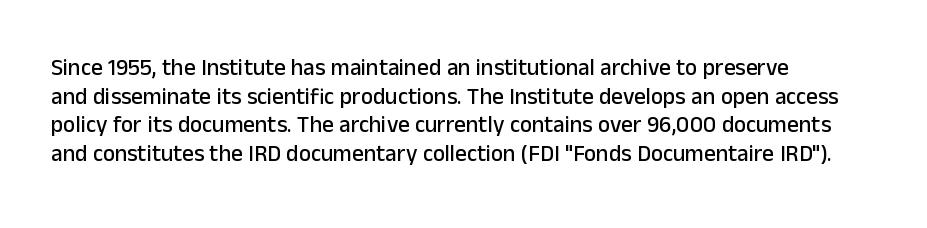
Each line starts at the same left margin while the right side varies. This sample uses plain, unmodified letter spacing. Only glyphs here, with clear space below each row. The letters stand upright; this is a roman face.
